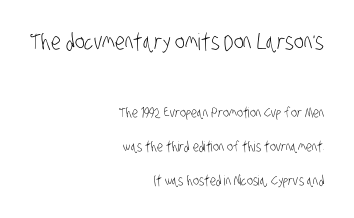
The image shows 23 px text type; set right-aligned, loose line spacing (2.44x), normal letter spacing, not underlined; the first (top) block is 1.64x larger.
